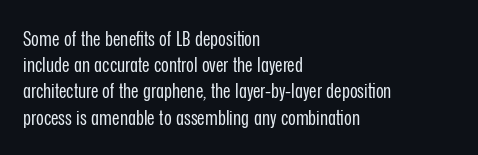
The image shows 21 px text type, upright; set left-aligned, normal line spacing (1.25x), normal letter spacing, not underlined.
